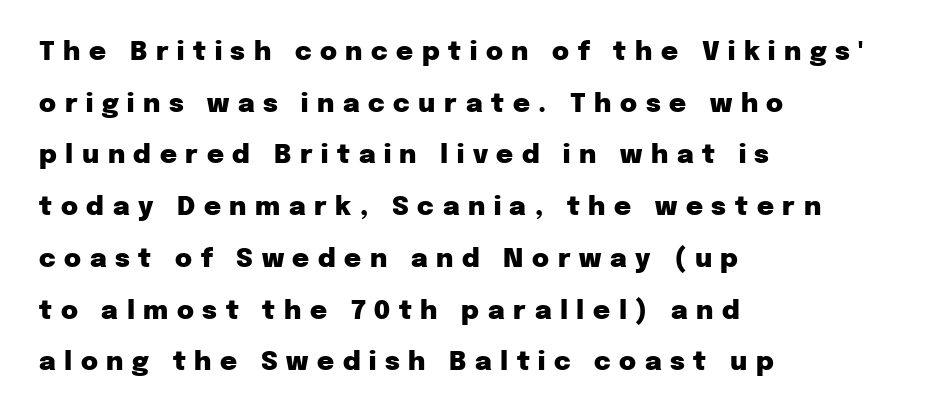
{"italic": "no", "bold": "yes", "underline": "no", "align": "left", "line_spacing": "loose", "line_spacing_ratio": 1.99, "letter_spacing": "wide", "letter_spacing_em": 0.33, "glyph_px": 26}
